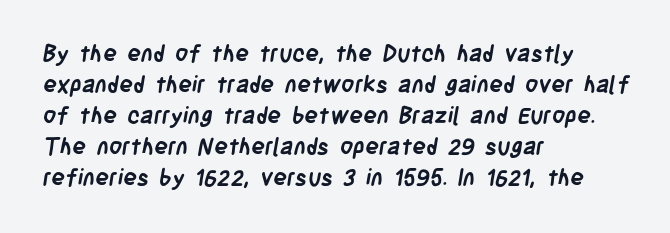
{"bold": "yes", "underline": "no", "align": "left", "line_spacing": "normal", "line_spacing_ratio": 1.35, "letter_spacing": "normal", "letter_spacing_em": 0.0, "glyph_px": 23}
